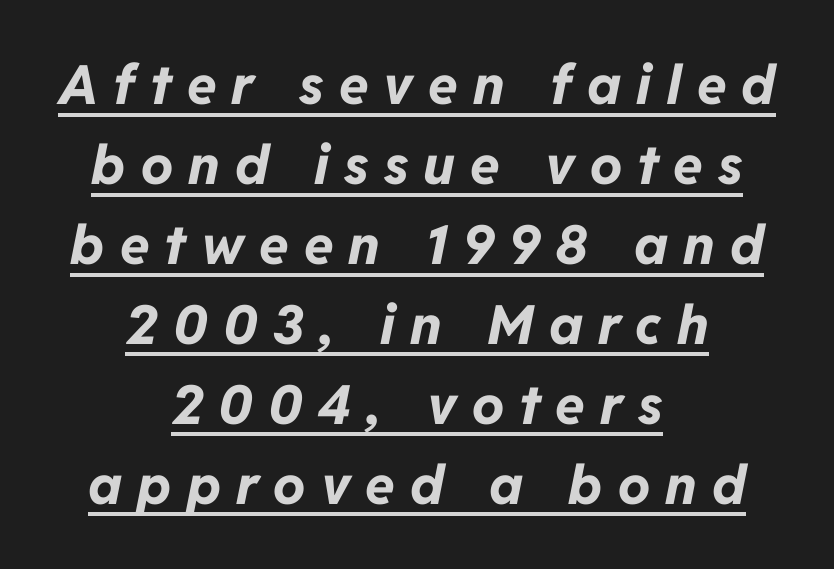
Is the block centered? Yes — each line is placed symmetrically about the middle. Strokes here are thick enough to call this a true bold. When letters slant like this, we call the style italic. The lines sit at an ordinary, default distance from one another. In terms of letterspacing, this is a distinctly airy, spread setting. Each line of the rendering has a horizontal stroke beneath the glyphs.
